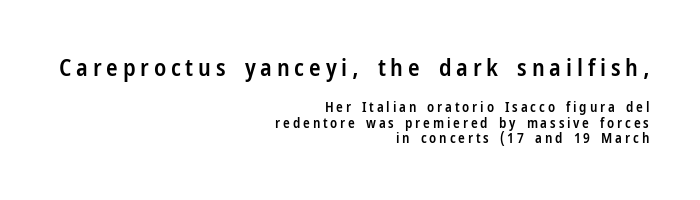
{"italic": "no", "bold": "semi", "underline": "no", "align": "right", "line_spacing": "tight", "line_spacing_ratio": 1.12, "letter_spacing": "wide", "letter_spacing_em": 0.2, "larger_block": "first", "size_ratio": 1.71, "glyph_px": 24}
